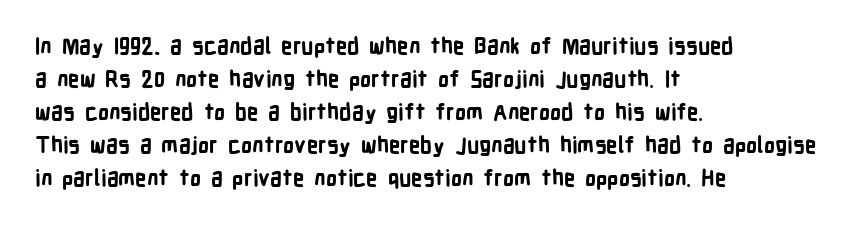
{"italic": "no", "bold": "yes", "underline": "no", "align": "left", "line_spacing": "normal", "line_spacing_ratio": 1.5, "letter_spacing": "normal", "letter_spacing_em": 0.0, "glyph_px": 22}
